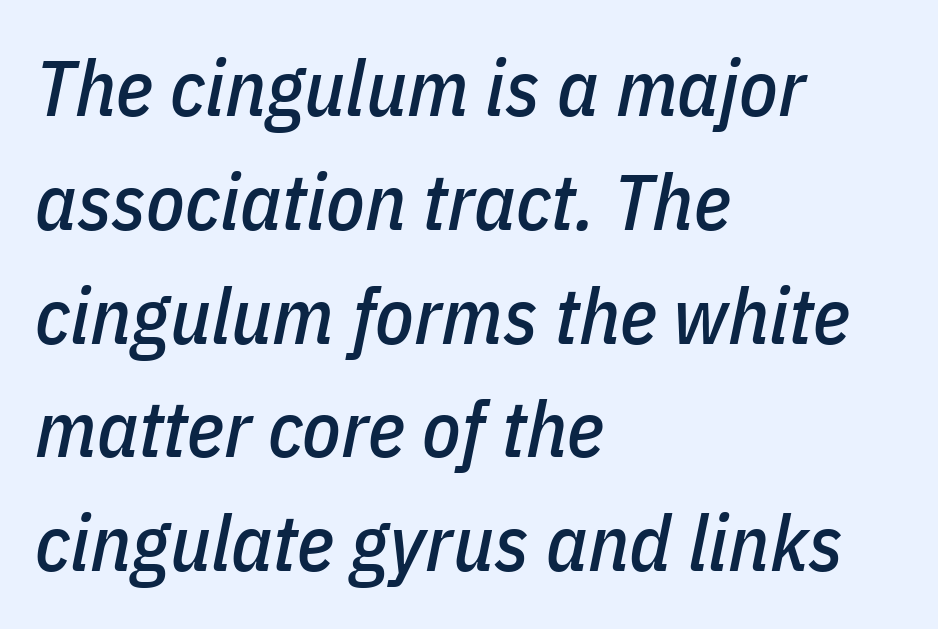
Q: Is the text italic (slanted)? A: Yes, it leans right by about 11 degrees.
Q: Is the text underlined? A: No.
Q: How is the paragraph aligned? A: Left-aligned.
Q: Is the spacing between letters normal or unusually wide? A: Normal.
Q: Is the spacing between lines tight, normal or loose? A: Normal.
Q: Width (condensed, normal, or wide)? A: Condensed.
Q: Stroke contrast? A: Low.
Q: x-height? A: Medium.
Q: Monospaced? A: No.
